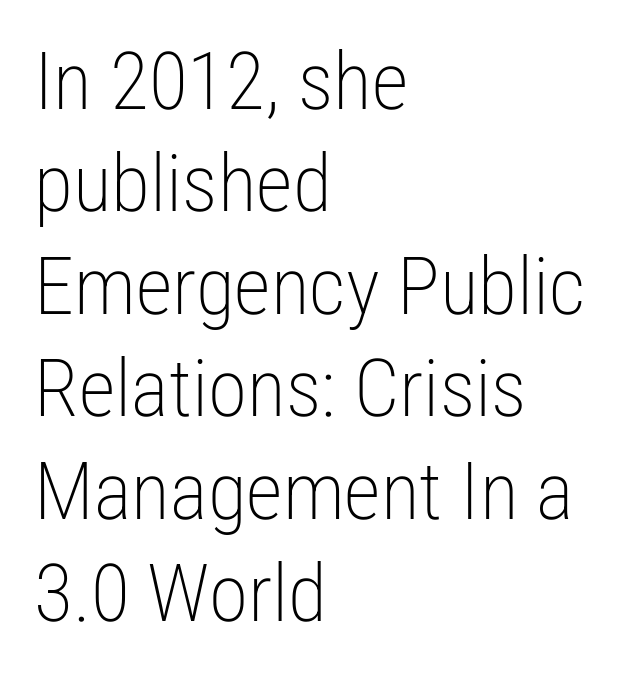
Q: Is the text bold? A: No.
Q: Is the text italic (slanted)? A: No, it is upright.
Q: Is the typeface a serif or a sans-serif typeface? A: Sans-serif.
Q: Is the text underlined? A: No.
Q: How is the paragraph aligned? A: Left-aligned.
Q: Is the spacing between letters normal or unusually wide? A: Normal.
Q: Is the spacing between lines tight, normal or loose? A: Normal.
Q: Width (condensed, normal, or wide)? A: Condensed.
Q: Stroke contrast? A: Low.
Q: x-height? A: Medium.
Q: Monospaced? A: No.
